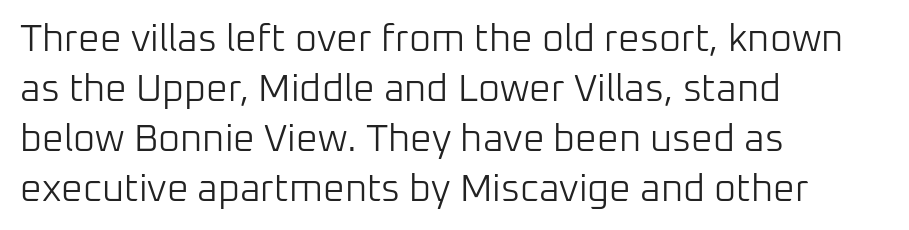
Q: Is the text bold? A: No.
Q: Is the text italic (slanted)? A: No, it is upright.
Q: Is the typeface a serif or a sans-serif typeface? A: Sans-serif.
Q: Is the text underlined? A: No.
Q: How is the paragraph aligned? A: Left-aligned.
Q: Is the spacing between letters normal or unusually wide? A: Normal.
Q: Is the spacing between lines tight, normal or loose? A: Normal.
Q: Width (condensed, normal, or wide)? A: Normal.
Q: Stroke contrast? A: Low.
Q: x-height? A: Medium.
Q: Monospaced? A: No.
